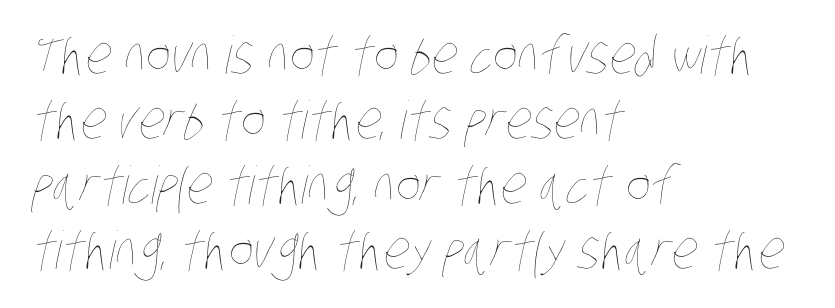
The image shows 52 px thin, condensed type; set left-aligned, normal line spacing (1.25x), normal letter spacing, not underlined; low stroke contrast and a large x-height.
